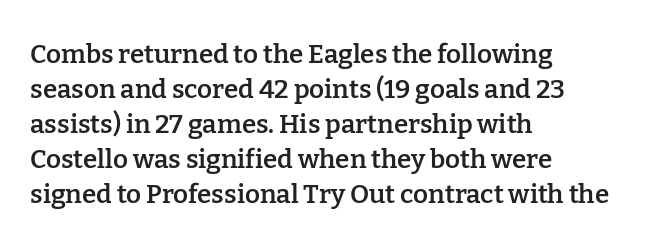
Q: Is the text bold? A: Semi-bold.
Q: Is the text italic (slanted)? A: No, it is upright.
Q: Is the text underlined? A: No.
Q: How is the paragraph aligned? A: Left-aligned.
Q: Is the spacing between letters normal or unusually wide? A: Normal.
Q: Is the spacing between lines tight, normal or loose? A: Normal.
